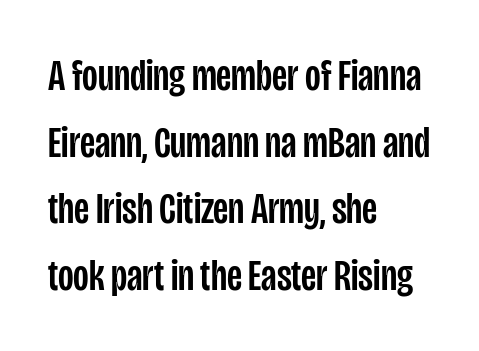
Q: Is the text italic (slanted)? A: No, it is upright.
Q: Is the typeface a serif or a sans-serif typeface? A: Sans-serif.
Q: Is the text underlined? A: No.
Q: How is the paragraph aligned? A: Left-aligned.
Q: Is the spacing between letters normal or unusually wide? A: Normal.
Q: Is the spacing between lines tight, normal or loose? A: Normal.
Q: Width (condensed, normal, or wide)? A: Condensed.
Q: Stroke contrast? A: Low.
Q: x-height? A: Large.
Q: Monospaced? A: No.
